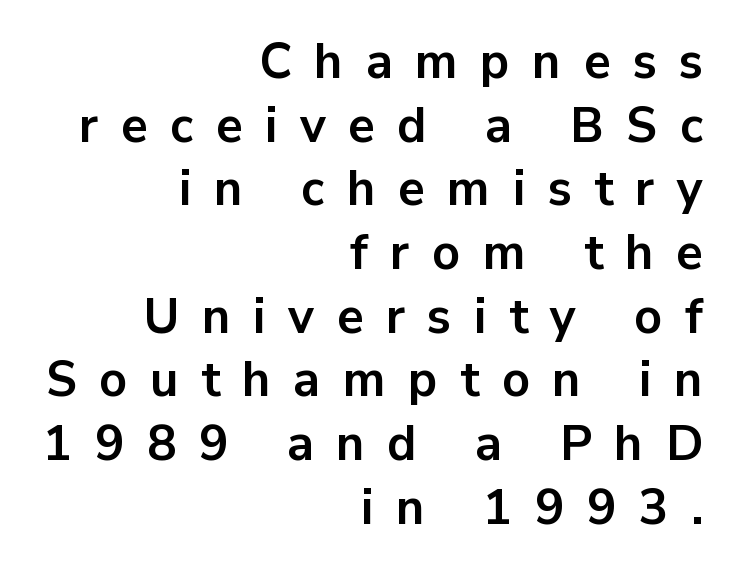
{"serif": "no", "italic": "no", "bold": "yes", "weight": "bold", "width": "normal", "stroke_contrast": "low", "x_height": "medium", "monospaced": "no", "underline": "no", "align": "right", "line_spacing": "normal", "line_spacing_ratio": 1.3, "letter_spacing": "wide", "letter_spacing_em": 0.46, "glyph_px": 49}
